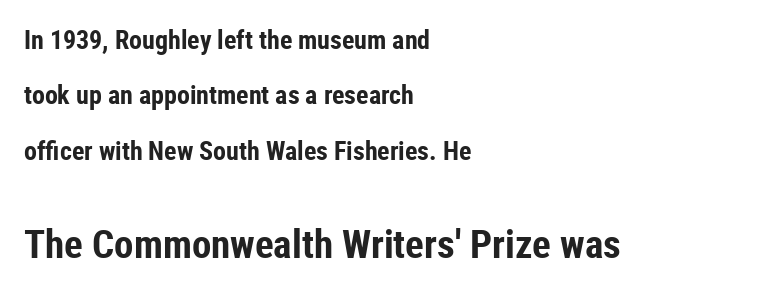
{"serif": "no", "italic": "no", "bold": "yes", "weight": "bold", "width": "condensed", "stroke_contrast": "low", "x_height": "medium", "monospaced": "no", "underline": "no", "align": "left", "line_spacing": "loose", "line_spacing_ratio": 2.13, "letter_spacing": "normal", "letter_spacing_em": 0.0, "larger_block": "second", "size_ratio": 1.5, "glyph_px": 39}
